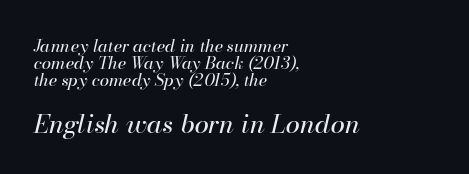
The image shows 26 px text type, italic (leaning right); set left-aligned, tight line spacing (1.01x), normal letter spacing, not underlined; the second (bottom) block is 1.53x larger.
